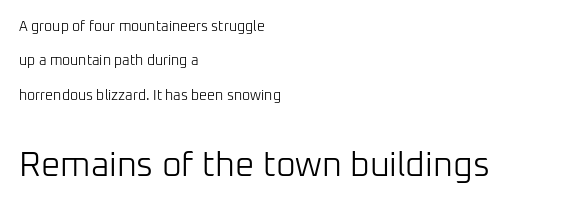
Q: Is the text bold? A: No.
Q: Is the text italic (slanted)? A: No, it is upright.
Q: Is the typeface a serif or a sans-serif typeface? A: Sans-serif.
Q: Is the text underlined? A: No.
Q: How is the paragraph aligned? A: Left-aligned.
Q: Is the spacing between letters normal or unusually wide? A: Normal.
Q: Is the spacing between lines tight, normal or loose? A: Loose.
Q: Which block of text is set in a larger size, the first (top) or the second (bottom)? A: The second (bottom) one.
Q: Width (condensed, normal, or wide)? A: Normal.
Q: Stroke contrast? A: Low.
Q: x-height? A: Medium.
Q: Monospaced? A: No.
